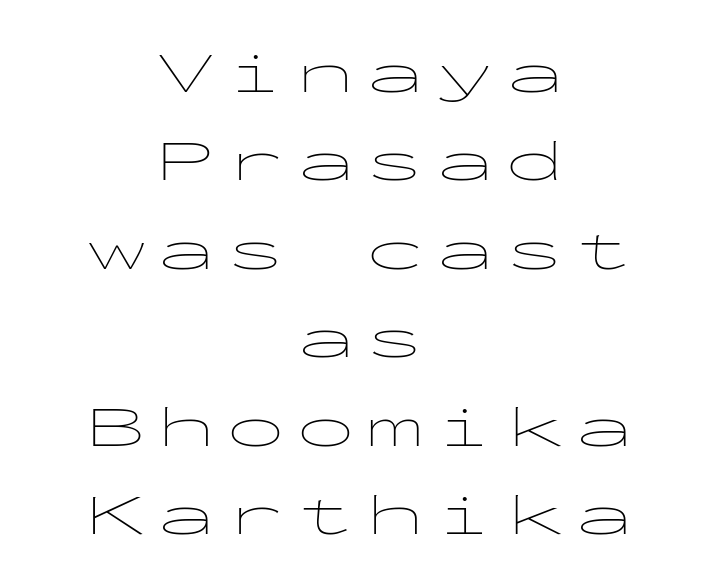
The image shows 59 px thin, wide sans-serif type, upright, monospaced; set centered, normal line spacing (1.5x), not underlined; low stroke contrast and a medium x-height.
